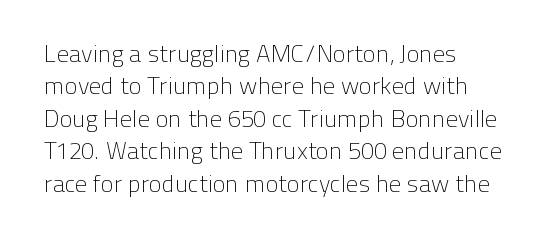
{"italic": "no", "bold": "no", "underline": "no", "line_spacing": "normal", "line_spacing_ratio": 1.35, "letter_spacing": "normal", "letter_spacing_em": 0.0, "glyph_px": 24}
